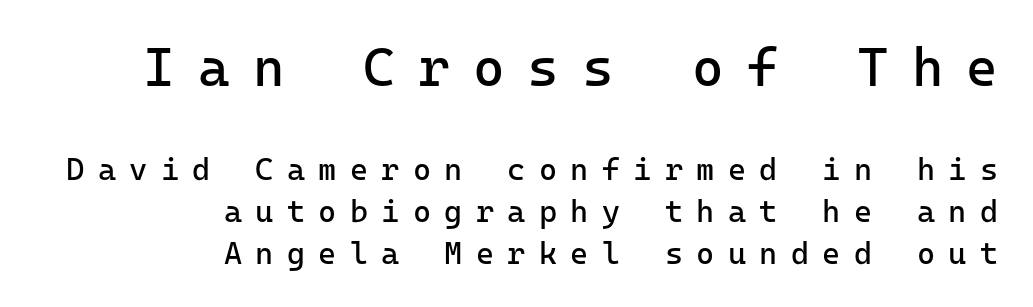
Q: Is the text bold? A: No.
Q: Is the text italic (slanted)? A: No, it is upright.
Q: Is the typeface a serif or a sans-serif typeface? A: Sans-serif.
Q: Is the text underlined? A: No.
Q: How is the paragraph aligned? A: Right-aligned.
Q: Is the spacing between letters normal or unusually wide? A: Unusually wide.
Q: Is the spacing between lines tight, normal or loose? A: Normal.
Q: Which block of text is set in a larger size, the first (top) or the second (bottom)? A: The first (top) one.
Q: Width (condensed, normal, or wide)? A: Normal.
Q: Stroke contrast? A: Low.
Q: x-height? A: Medium.
